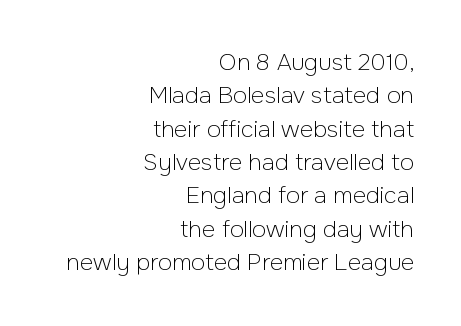
Q: Is the text bold? A: No.
Q: Is the text italic (slanted)? A: No, it is upright.
Q: Is the text underlined? A: No.
Q: How is the paragraph aligned? A: Right-aligned.
Q: Is the spacing between letters normal or unusually wide? A: Normal.
Q: Is the spacing between lines tight, normal or loose? A: Normal.
